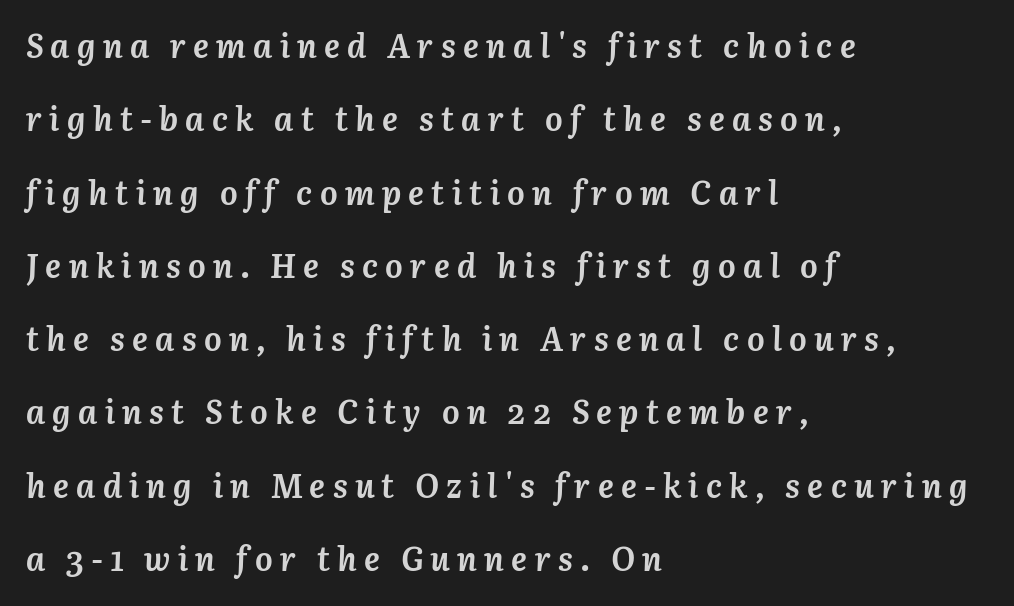
{"italic": "yes", "lean": "right", "slant_degrees": 3, "bold": "yes", "weight": "semibold", "width": "normal", "stroke_contrast": "medium", "x_height": "medium", "monospaced": "no", "underline": "no", "align": "left", "line_spacing": "loose", "line_spacing_ratio": 2.22, "letter_spacing": "wide", "letter_spacing_em": 0.22, "glyph_px": 33}
